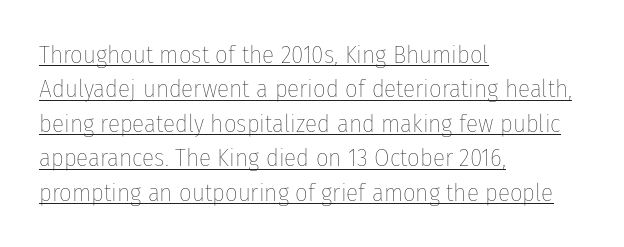
Q: Is the text bold? A: No.
Q: Is the text italic (slanted)? A: No, it is upright.
Q: Is the text underlined? A: Yes.
Q: How is the paragraph aligned? A: Left-aligned.
Q: Is the spacing between letters normal or unusually wide? A: Normal.
Q: Is the spacing between lines tight, normal or loose? A: Normal.
